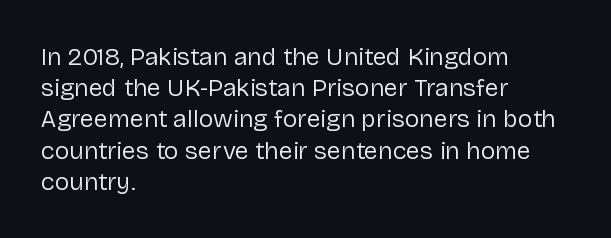
The image shows 25 px text type, upright; set left-aligned, normal line spacing (1.25x), normal letter spacing, not underlined.
